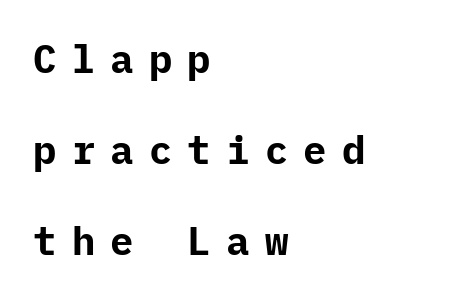
Q: Is the text bold? A: Yes.
Q: Is the text italic (slanted)? A: No, it is upright.
Q: Is the typeface a serif or a sans-serif typeface? A: Sans-serif.
Q: Is the text underlined? A: No.
Q: How is the paragraph aligned? A: Left-aligned.
Q: Is the spacing between letters normal or unusually wide? A: Unusually wide.
Q: Is the spacing between lines tight, normal or loose? A: Loose.
Q: Width (condensed, normal, or wide)? A: Normal.
Q: Stroke contrast? A: Low.
Q: x-height? A: Medium.
